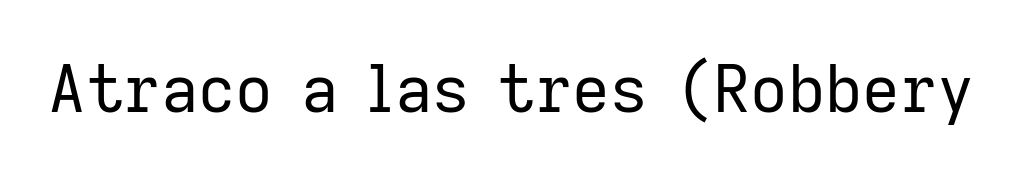
You can tell it's not italic because the verticals are truly vertical. Think of a printed novel: that variable character pitch is what you see here. This rendering employs a face without finishing strokes, i.e., a sans-serif. The area under the type is left untouched. On a weight scale, this lands at 450 or below.
